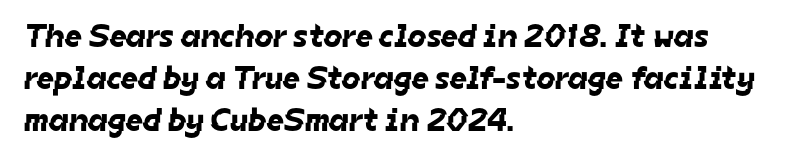
Q: Is the typeface a serif or a sans-serif typeface? A: Sans-serif.
Q: Is the text underlined? A: No.
Q: How is the paragraph aligned? A: Left-aligned.
Q: Is the spacing between letters normal or unusually wide? A: Normal.
Q: Is the spacing between lines tight, normal or loose? A: Normal.
Q: Width (condensed, normal, or wide)? A: Normal.
Q: Stroke contrast? A: Low.
Q: x-height? A: Medium.
Q: Monospaced? A: No.
